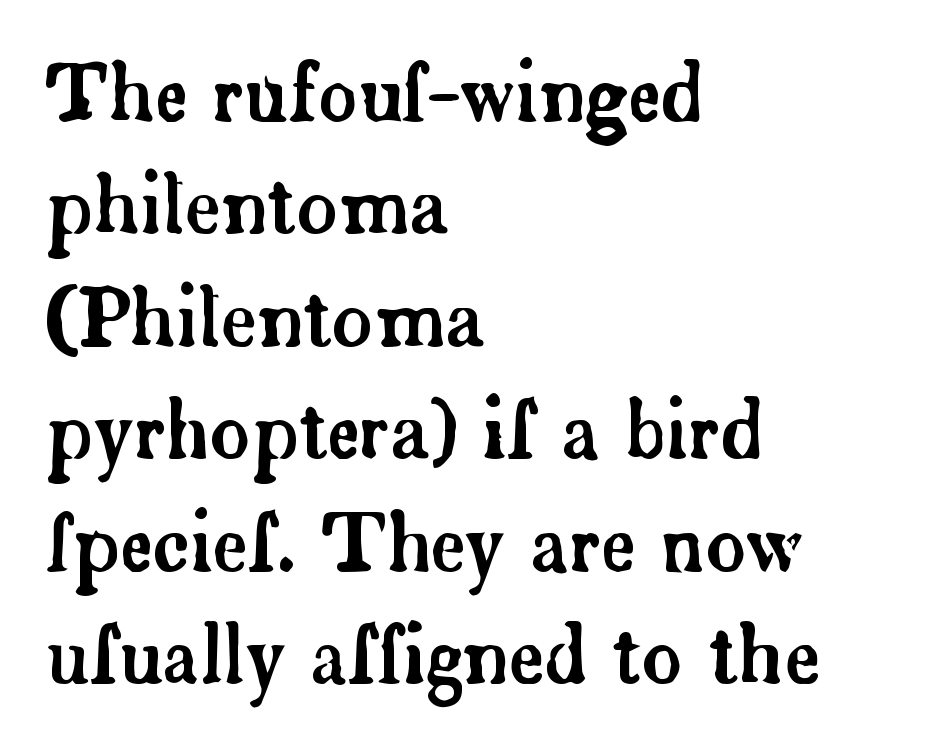
Q: Is the text italic (slanted)? A: No, it is upright.
Q: Is the typeface a serif or a sans-serif typeface? A: Serif.
Q: Is the text underlined? A: No.
Q: How is the paragraph aligned? A: Left-aligned.
Q: Is the spacing between letters normal or unusually wide? A: Normal.
Q: Is the spacing between lines tight, normal or loose? A: Normal.
Q: Width (condensed, normal, or wide)? A: Normal.
Q: Stroke contrast? A: Low.
Q: x-height? A: Small.
Q: Monospaced? A: No.
